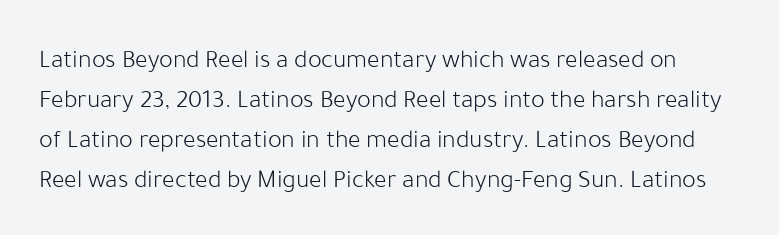
Q: Is the text bold? A: No.
Q: Is the text italic (slanted)? A: No, it is upright.
Q: Is the text underlined? A: No.
Q: Is the spacing between letters normal or unusually wide? A: Normal.
Q: Is the spacing between lines tight, normal or loose? A: Normal.
